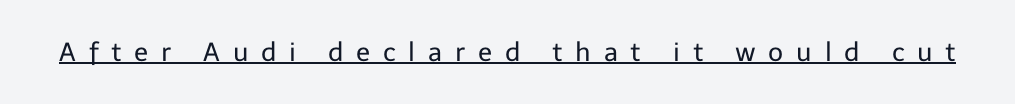
{"italic": "no", "bold": "no", "underline": "yes", "letter_spacing": "wide", "letter_spacing_em": 0.49, "glyph_px": 26}
